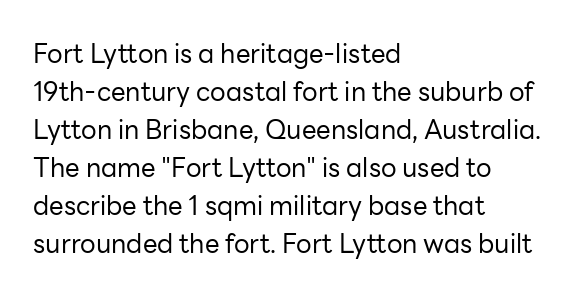
{"italic": "no", "bold": "no", "underline": "no", "align": "left", "line_spacing": "normal", "line_spacing_ratio": 1.46, "letter_spacing": "normal", "letter_spacing_em": 0.0, "glyph_px": 26}
